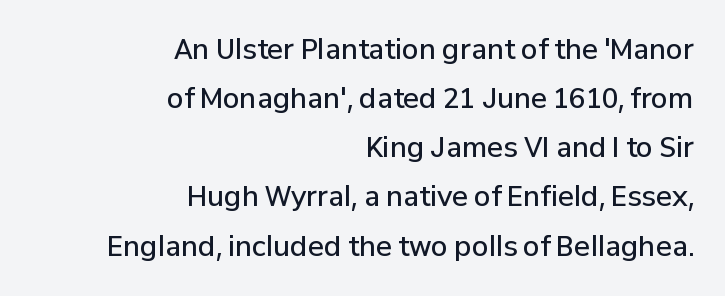
The image shows 27 px text type, upright; set right-aligned, line spacing 1.82x, normal letter spacing, not underlined.
